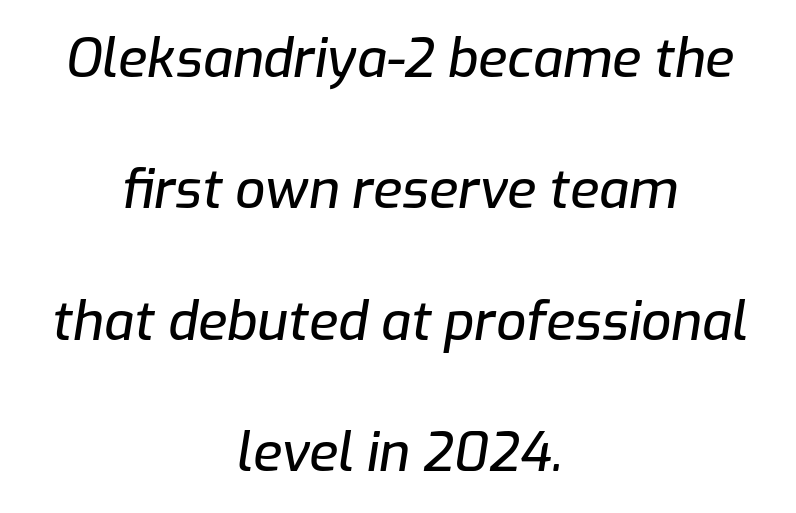
This is oblique type, the kind used for emphasis or titles. Tracking here is standard; glyphs follow each other at the usual distance. Does the leading feel generous? Absolutely, it's lavish. The face used here is proportionally spaced, like ordinary book or web type. Just letters on the line, the space beneath them empty. Does the copy run flush right? No — it is centered line by line.
